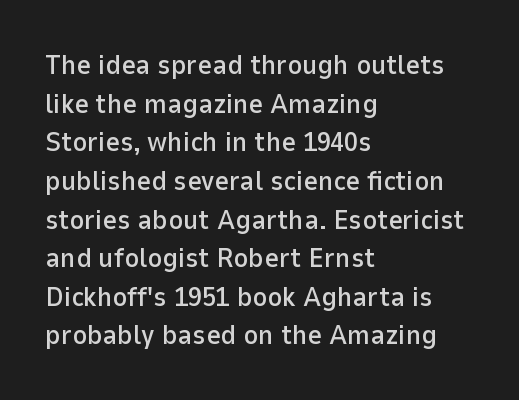
The image shows 28 px sans-serif type, upright; set left-aligned, normal line spacing (1.38x), normal letter spacing, not underlined; low stroke contrast and a medium x-height.
